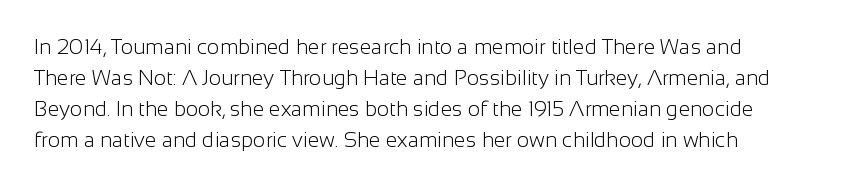
Q: Is the text bold? A: No.
Q: Is the text italic (slanted)? A: No, it is upright.
Q: Is the text underlined? A: No.
Q: How is the paragraph aligned? A: Left-aligned.
Q: Is the spacing between letters normal or unusually wide? A: Normal.
Q: Is the spacing between lines tight, normal or loose? A: Normal.
